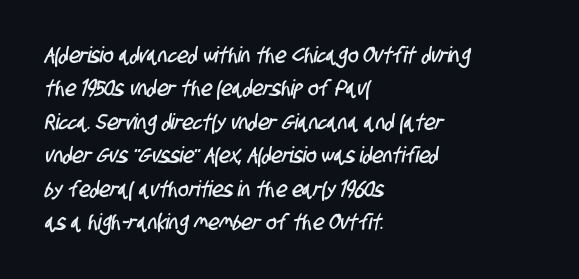
Q: Is the text underlined? A: No.
Q: How is the paragraph aligned? A: Left-aligned.
Q: Is the spacing between letters normal or unusually wide? A: Normal.
Q: Is the spacing between lines tight, normal or loose? A: Normal.
